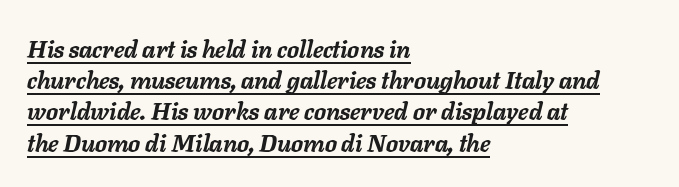
The image shows 24 px bold type, italic (leaning right); set left-aligned, normal line spacing (1.3x), normal letter spacing, underlined.
